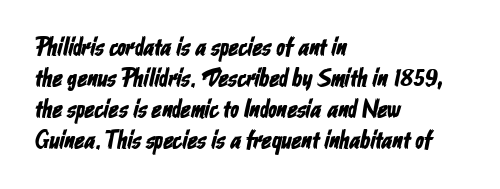
The image shows 25 px text type; set left-aligned, line spacing 1.24x, normal letter spacing, not underlined.
